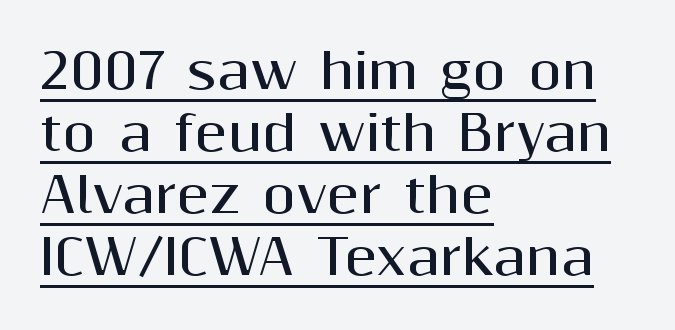
Q: Is the text bold? A: Yes.
Q: Is the text italic (slanted)? A: No, it is upright.
Q: Is the typeface a serif or a sans-serif typeface? A: Sans-serif.
Q: Is the text underlined? A: Yes.
Q: How is the paragraph aligned? A: Left-aligned.
Q: Is the spacing between letters normal or unusually wide? A: Normal.
Q: Is the spacing between lines tight, normal or loose? A: Normal.
Q: Width (condensed, normal, or wide)? A: Normal.
Q: Stroke contrast? A: Medium.
Q: x-height? A: Medium.
Q: Monospaced? A: No.
